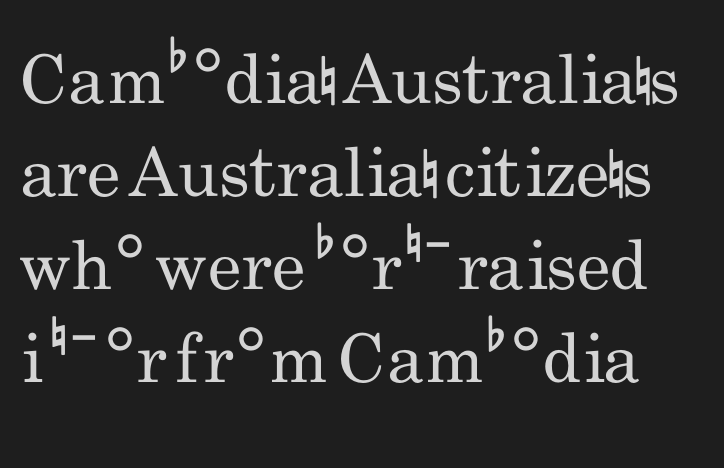
Q: Is the text bold? A: No.
Q: Is the text italic (slanted)? A: No, it is upright.
Q: Is the typeface a serif or a sans-serif typeface? A: Sans-serif.
Q: Is the text underlined? A: No.
Q: Is the spacing between letters normal or unusually wide? A: Normal.
Q: Is the spacing between lines tight, normal or loose? A: Normal.
Q: Width (condensed, normal, or wide)? A: Condensed.
Q: Stroke contrast? A: Low.
Q: x-height? A: Small.
Q: Monospaced? A: No.
